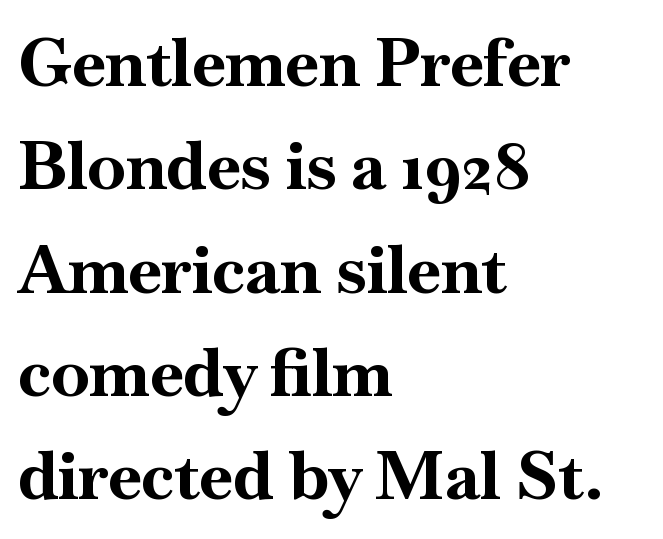
Leading matches the norm, producing a regular column. Chunky letters — that's bold for sure. The baseline area is clear. A typesetter would label this face a serif.
